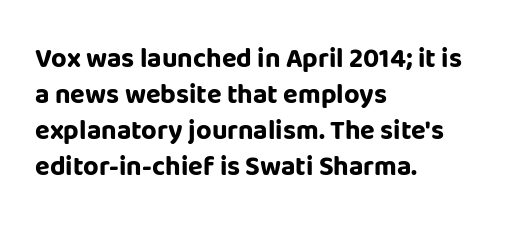
The image shows 27 px bold type, upright; set left-aligned, normal line spacing (1.33x), normal letter spacing, not underlined.
